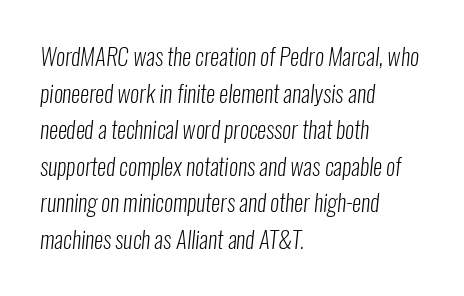
The image shows 23 px text type; set left-aligned, normal line spacing (1.59x), normal letter spacing, not underlined.
